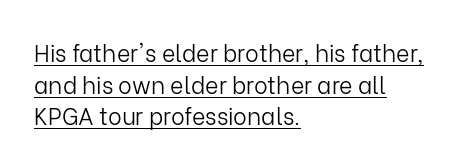
Compared with typical body copy, the letter spacing here is the same. The letterforms sit at book weight or below. If you drew a line through each stem, it would be perfectly vertical. Does a line run under the words? Yes, clearly.
